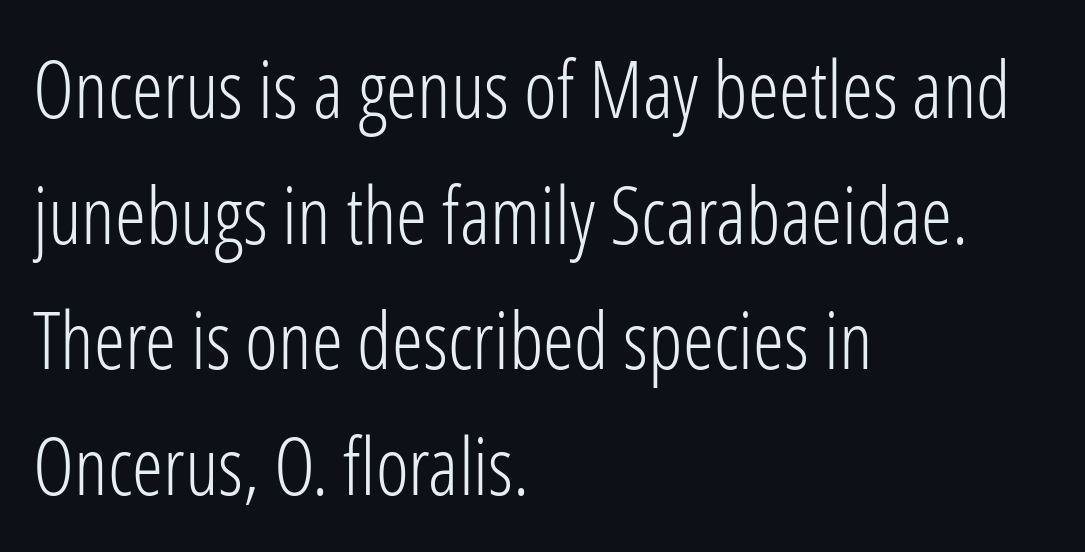
Q: Is the text bold? A: No.
Q: Is the text italic (slanted)? A: No, it is upright.
Q: Is the typeface a serif or a sans-serif typeface? A: Sans-serif.
Q: Is the text underlined? A: No.
Q: How is the paragraph aligned? A: Left-aligned.
Q: Is the spacing between letters normal or unusually wide? A: Normal.
Q: Is the spacing between lines tight, normal or loose? A: Normal.
Q: Width (condensed, normal, or wide)? A: Condensed.
Q: Stroke contrast? A: Low.
Q: x-height? A: Medium.
Q: Monospaced? A: No.
